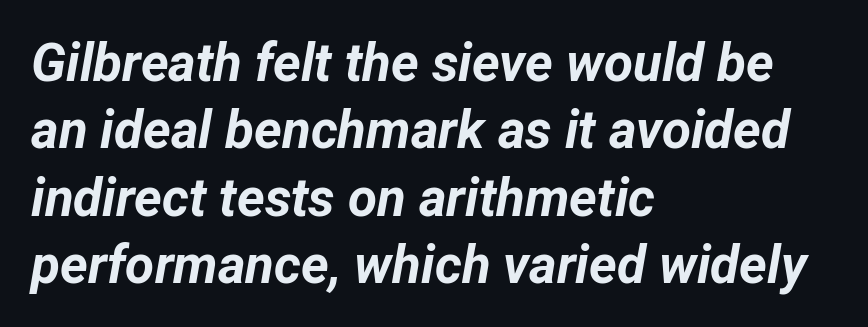
Q: Is the text bold? A: Yes.
Q: Is the text italic (slanted)? A: Yes, it leans right by about 12 degrees.
Q: Is the text underlined? A: No.
Q: How is the paragraph aligned? A: Left-aligned.
Q: Is the spacing between letters normal or unusually wide? A: Normal.
Q: Is the spacing between lines tight, normal or loose? A: Normal.
Q: Width (condensed, normal, or wide)? A: Normal.
Q: Stroke contrast? A: Low.
Q: x-height? A: Medium.
Q: Monospaced? A: No.
